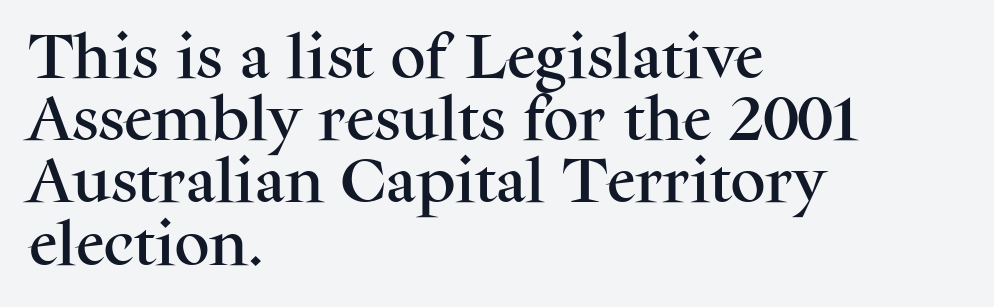
Q: Is the text italic (slanted)? A: No, it is upright.
Q: Is the typeface a serif or a sans-serif typeface? A: Serif.
Q: Is the text underlined? A: No.
Q: How is the paragraph aligned? A: Left-aligned.
Q: Is the spacing between letters normal or unusually wide? A: Normal.
Q: Is the spacing between lines tight, normal or loose? A: Normal.
Q: Width (condensed, normal, or wide)? A: Normal.
Q: Stroke contrast? A: Medium.
Q: x-height? A: Medium.
Q: Monospaced? A: No.
